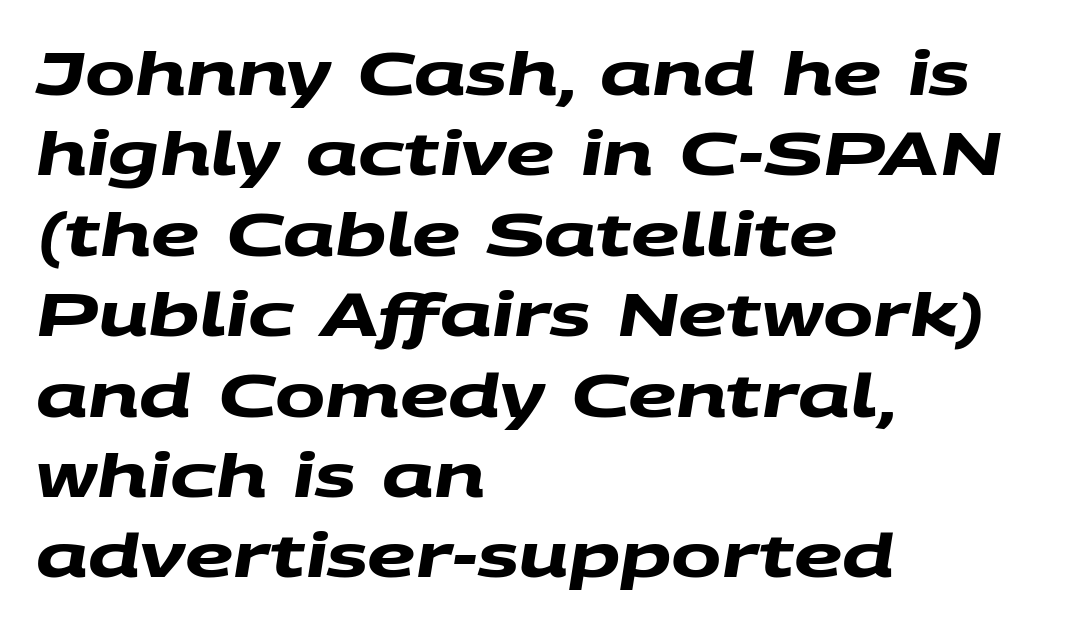
The image shows 60 px heavy, wide sans-serif type; set left-aligned, normal line spacing (1.34x), normal letter spacing, not underlined; medium stroke contrast and a large x-height.
